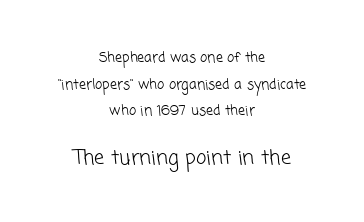
The image shows 20 px text type; set centered, loose line spacing (1.91x), normal letter spacing, not underlined; the second (bottom) block is 1.43x larger.
